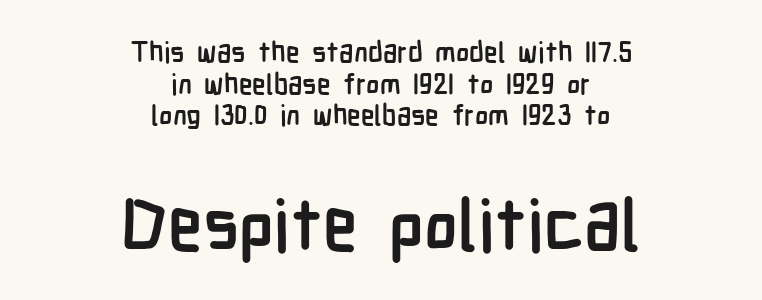
The image shows 71 px semibold, condensed sans-serif type, upright; set centered, tight line spacing (1.13x), normal letter spacing, not underlined; the second (bottom) block is 2.54x larger; low stroke contrast and a medium x-height.
